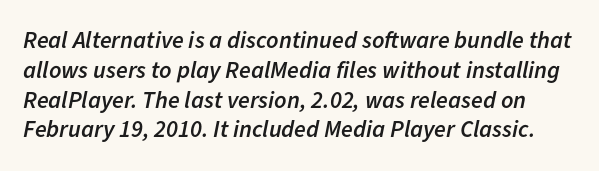
The image shows 24 px text type, italic (leaning right); set line spacing 1.24x, normal letter spacing, not underlined.
